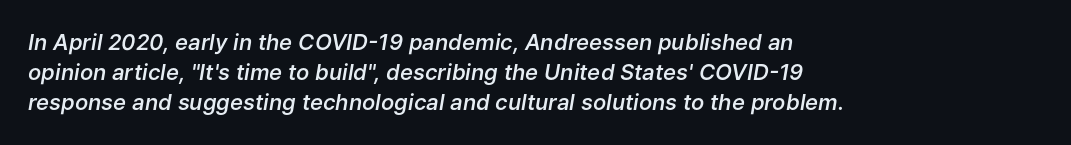
{"italic": "yes", "lean": "right", "slant_degrees": 9, "bold": "semi", "underline": "no", "align": "left", "line_spacing": "normal", "line_spacing_ratio": 1.37, "letter_spacing": "normal", "letter_spacing_em": 0.0, "glyph_px": 22}
